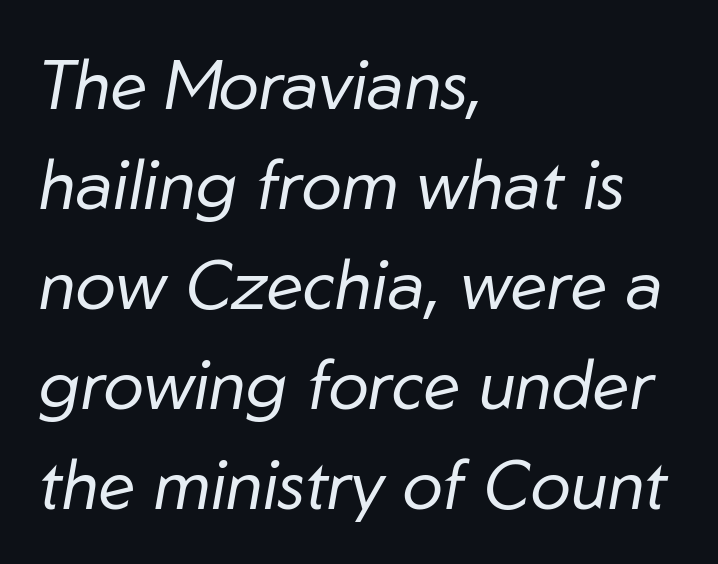
The image shows 68 px regular-weight type, italic (leaning right); set left-aligned, normal line spacing (1.47x), normal letter spacing, not underlined; low stroke contrast and a medium x-height.
